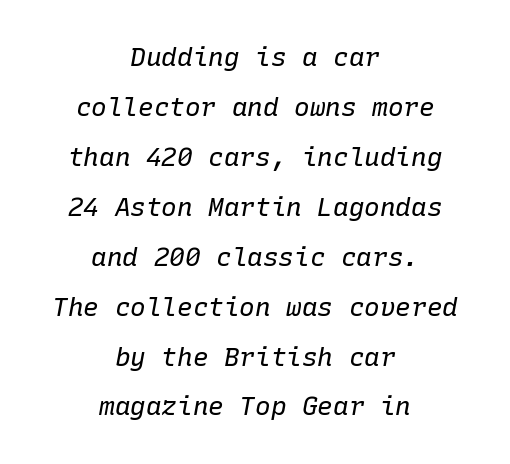
{"italic": "yes", "lean": "right", "slant_degrees": 10, "bold": "no", "underline": "no", "align": "center", "line_spacing": "loose", "line_spacing_ratio": 1.92, "letter_spacing": "normal", "letter_spacing_em": 0.0, "glyph_px": 26}
